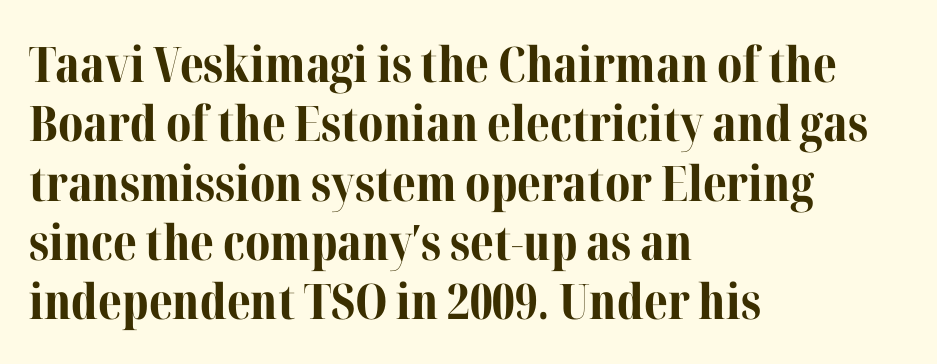
The image shows 49 px bold serif type, upright; set left-aligned, line spacing 1.21x, normal letter spacing, not underlined; medium stroke contrast and a medium x-height.
